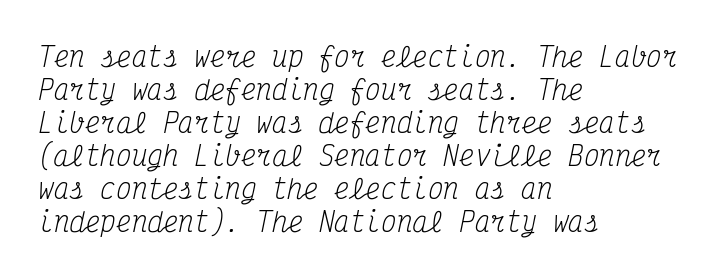
The image shows 26 px text type, italic (leaning right); set left-aligned, normal line spacing (1.27x), normal letter spacing, not underlined.
